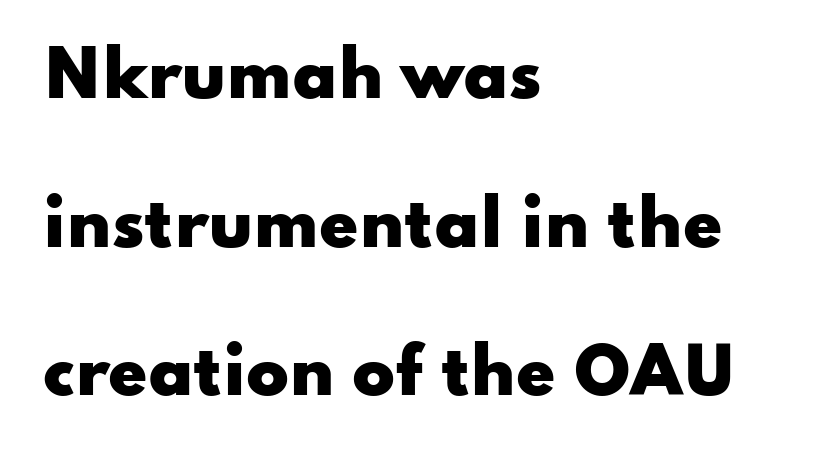
The image shows 63 px heavy, wide sans-serif type, upright; set left-aligned, loose line spacing (2.36x), normal letter spacing, not underlined; low stroke contrast and a small x-height.
